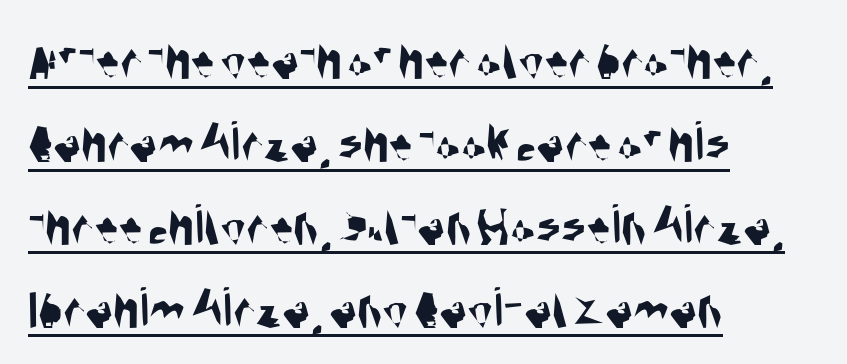
The image shows 58 px condensed sans-serif type; set left-aligned, normal line spacing (1.43x), normal letter spacing, underlined; medium stroke contrast and a large x-height.
